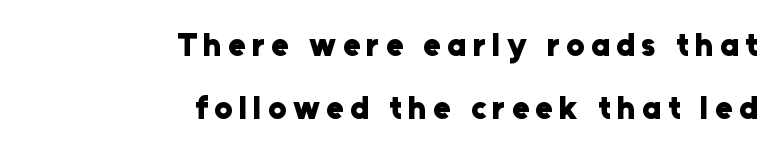
Is there any slant? The stems are plumb. Honestly, there is no underline to notice here at all. The typesetting leans heavy: a genuine bold. Letter spacing: wide. The ragged edge is on the left, which tells us the setting is flush right. A great deal of white space separates one row of letters from the next.
